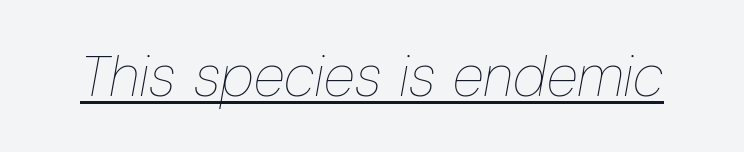
The image shows 58 px thin, condensed type, italic (leaning right); set normal letter spacing, underlined; low stroke contrast and a medium x-height.
